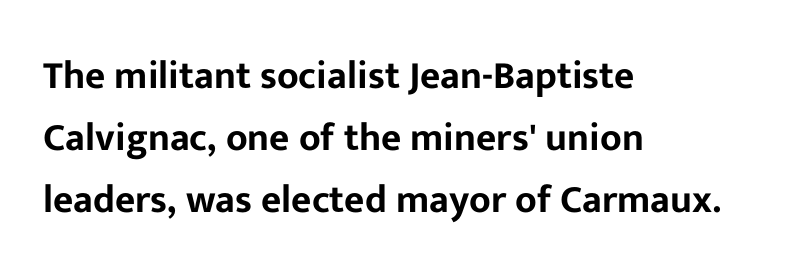
The gaps between neighbouring characters are ordinary and unremarkable. The lines in this sample share a left origin and differ only in where they stop. You could not count columns in this text — the font is proportionally spaced. The space between consecutive lines is moderate. Descenders are the only things crossing below the line. The lettering holds an erect, upright posture throughout.
